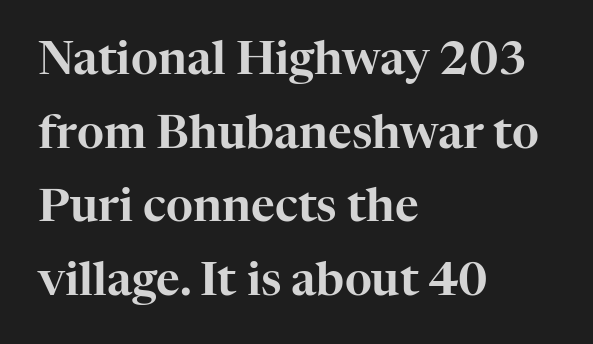
{"serif": "yes", "italic": "no", "width": "normal", "stroke_contrast": "high", "x_height": "medium", "monospaced": "no", "underline": "no", "align": "left", "line_spacing": "normal", "line_spacing_ratio": 1.6, "letter_spacing": "normal", "letter_spacing_em": 0.0, "glyph_px": 46}
